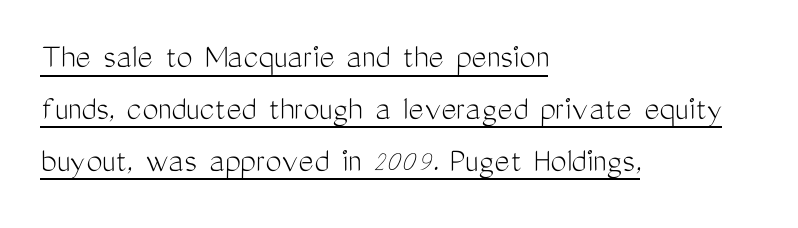
The image shows 36 px light, condensed sans-serif type, upright; set left-aligned, normal line spacing (1.44x), normal letter spacing, underlined; medium stroke contrast and a medium x-height.
